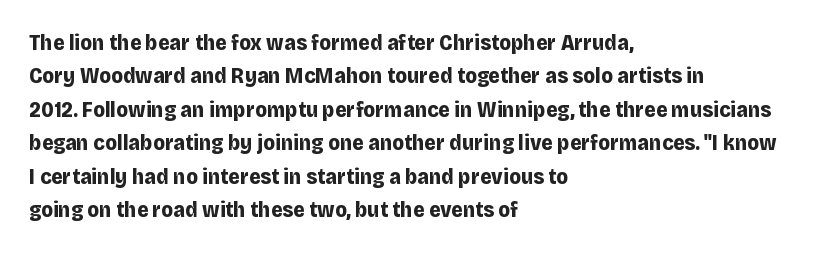
Q: Is the text bold? A: Yes.
Q: Is the text italic (slanted)? A: No, it is upright.
Q: Is the text underlined? A: No.
Q: How is the paragraph aligned? A: Left-aligned.
Q: Is the spacing between letters normal or unusually wide? A: Normal.
Q: Is the spacing between lines tight, normal or loose? A: Normal.
